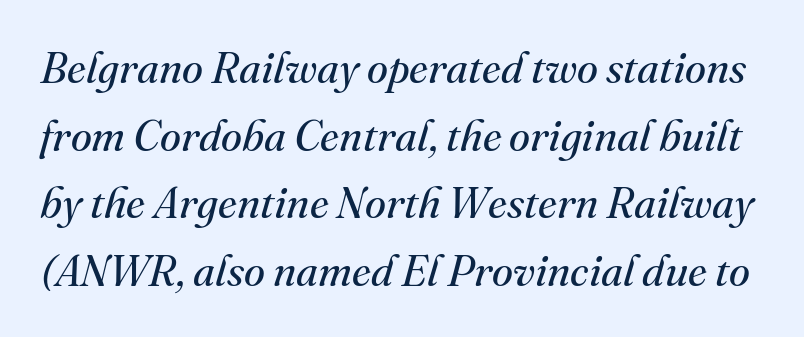
The image shows 43 px regular-weight serif type, italic (leaning right); set normal line spacing (1.57x), normal letter spacing, not underlined; medium stroke contrast and a small x-height.
